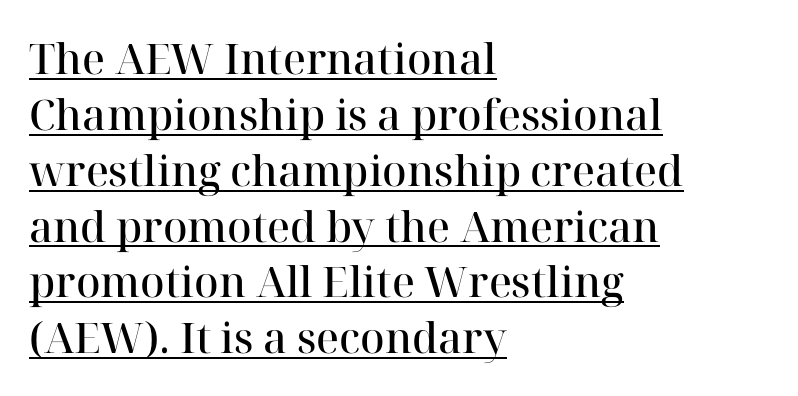
{"serif": "yes", "italic": "no", "bold": "semi", "weight": "semibold", "width": "normal", "stroke_contrast": "high", "x_height": "medium", "monospaced": "no", "underline": "yes", "align": "left", "line_spacing": "normal", "line_spacing_ratio": 1.33, "letter_spacing": "normal", "letter_spacing_em": 0.0, "glyph_px": 42}
